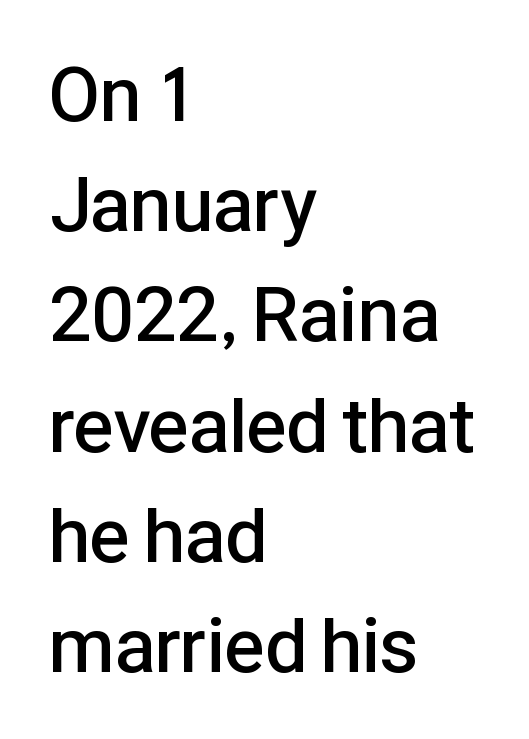
{"serif": "no", "italic": "no", "bold": "semi", "weight": "semibold", "width": "normal", "stroke_contrast": "low", "x_height": "medium", "monospaced": "no", "underline": "no", "align": "left", "line_spacing": "normal", "line_spacing_ratio": 1.45, "letter_spacing": "normal", "letter_spacing_em": 0.0, "glyph_px": 76}
